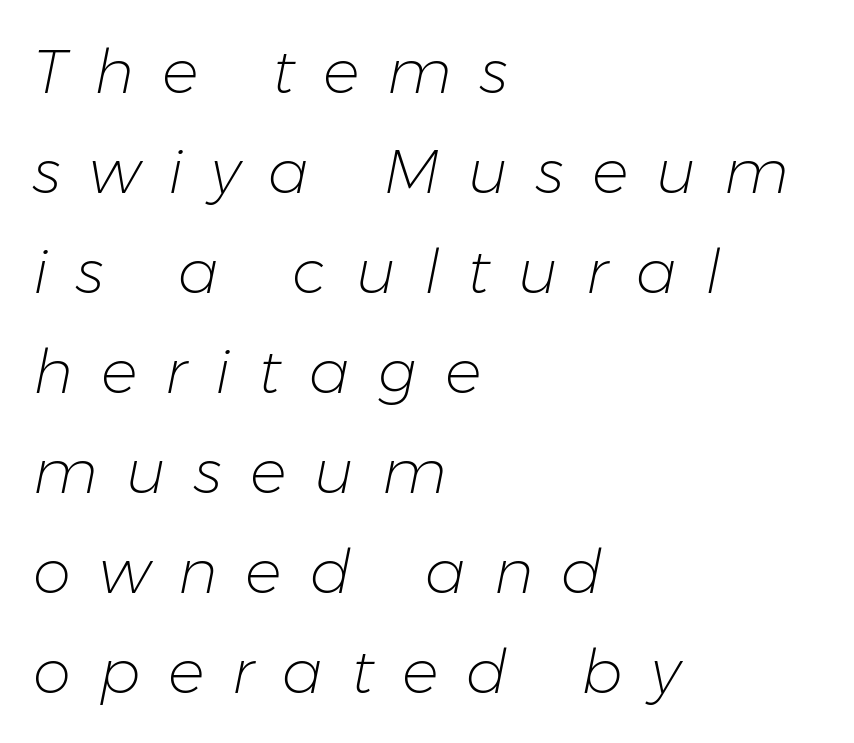
The image shows 61 px light type, italic (leaning right); set left-aligned, normal line spacing (1.64x), unusually wide letter spacing (+0.46 em), not underlined; low stroke contrast and a medium x-height.
